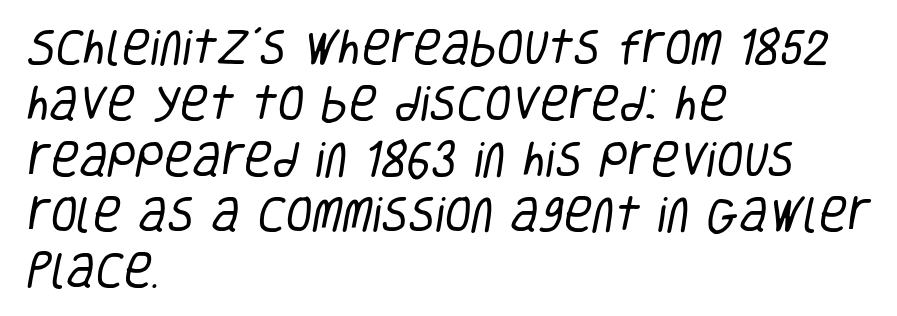
The image shows 39 px regular-weight, condensed sans-serif type; set left-aligned, normal line spacing (1.43x), normal letter spacing, not underlined; low stroke contrast and a large x-height.
